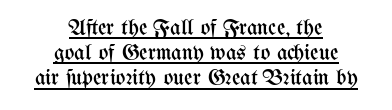
{"italic": "no", "bold": "no", "underline": "yes", "align": "center", "line_spacing": "tight", "line_spacing_ratio": 1.09, "letter_spacing": "normal", "letter_spacing_em": 0.0, "glyph_px": 23}
